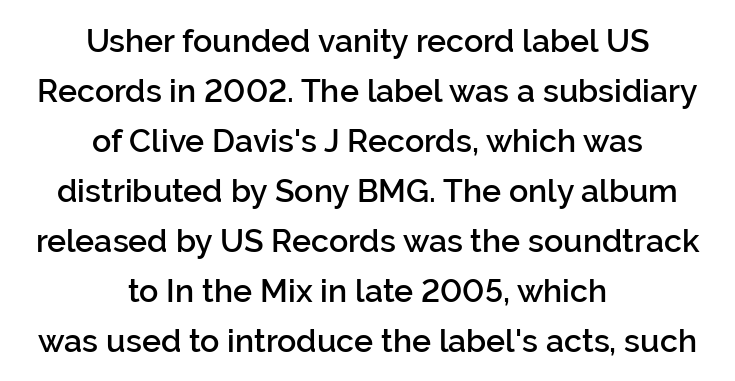
{"serif": "no", "italic": "no", "bold": "semi", "weight": "semibold", "width": "normal", "stroke_contrast": "low", "x_height": "medium", "monospaced": "no", "underline": "no", "align": "center", "line_spacing": "normal", "line_spacing_ratio": 1.56, "letter_spacing": "normal", "letter_spacing_em": 0.0, "glyph_px": 32}
